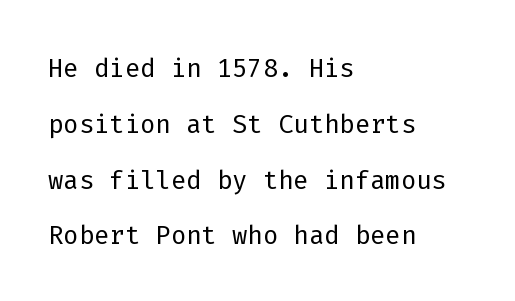
Q: Is the text bold? A: No.
Q: Is the text italic (slanted)? A: No, it is upright.
Q: Is the typeface a serif or a sans-serif typeface? A: Sans-serif.
Q: Is the text underlined? A: No.
Q: How is the paragraph aligned? A: Left-aligned.
Q: Is the spacing between letters normal or unusually wide? A: Normal.
Q: Is the spacing between lines tight, normal or loose? A: Normal.
Q: Width (condensed, normal, or wide)? A: Normal.
Q: Stroke contrast? A: Low.
Q: x-height? A: Medium.
Q: Monospaced? A: Yes.
